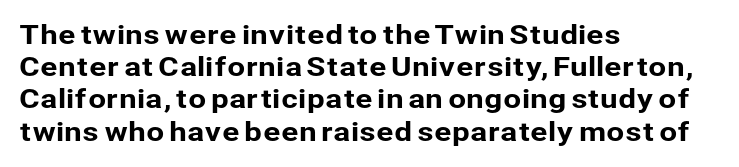
{"italic": "no", "underline": "no", "align": "left", "line_spacing_ratio": 1.24, "letter_spacing": "normal", "letter_spacing_em": 0.0, "glyph_px": 26}
